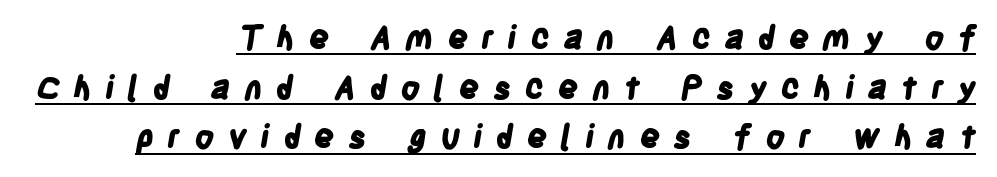
Q: Is the text bold? A: Yes.
Q: Is the typeface a serif or a sans-serif typeface? A: Sans-serif.
Q: Is the text underlined? A: Yes.
Q: How is the paragraph aligned? A: Right-aligned.
Q: Is the spacing between letters normal or unusually wide? A: Unusually wide.
Q: Is the spacing between lines tight, normal or loose? A: Normal.
Q: Width (condensed, normal, or wide)? A: Condensed.
Q: Stroke contrast? A: Low.
Q: x-height? A: Large.
Q: Monospaced? A: No.
